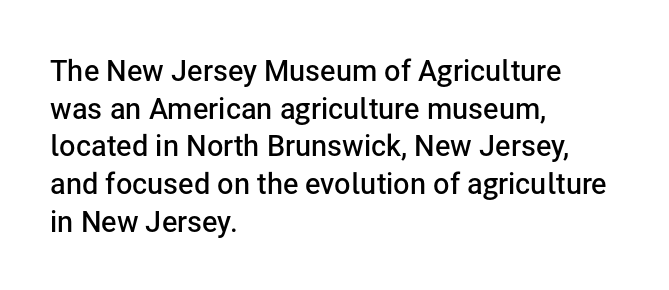
The image shows 29 px semibold sans-serif type, upright; set left-aligned, normal line spacing (1.3x), normal letter spacing, not underlined; low stroke contrast and a medium x-height.
